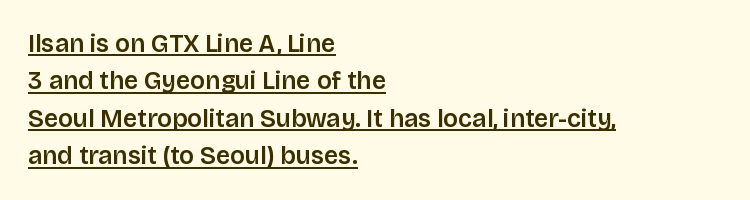
The image shows 25 px text type, upright; set left-aligned, normal line spacing (1.5x), normal letter spacing, underlined.
